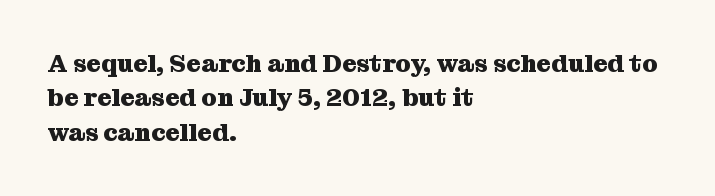
Q: Is the text bold? A: Yes.
Q: Is the text italic (slanted)? A: No, it is upright.
Q: Is the text underlined? A: No.
Q: How is the paragraph aligned? A: Left-aligned.
Q: Is the spacing between letters normal or unusually wide? A: Normal.
Q: Is the spacing between lines tight, normal or loose? A: Normal.
